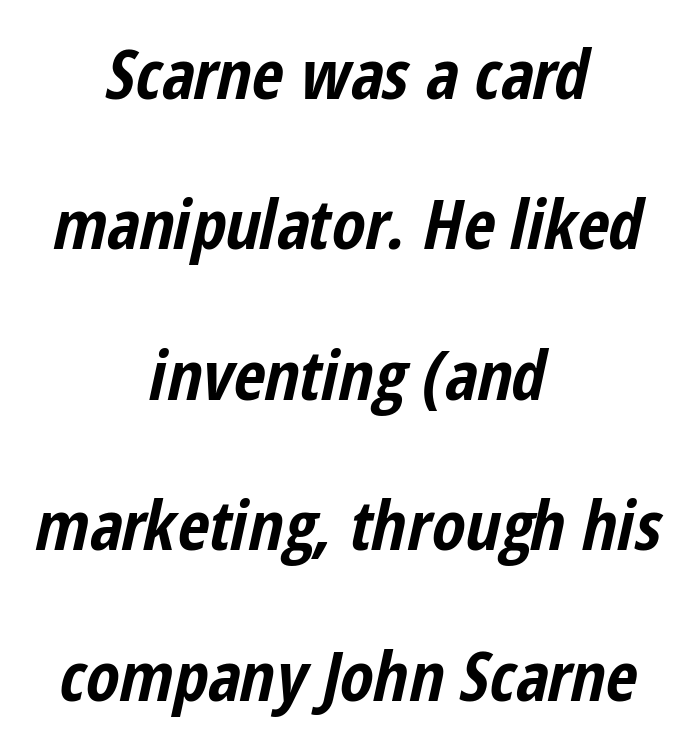
{"italic": "yes", "lean": "right", "slant_degrees": 12, "bold": "yes", "weight": "bold", "width": "condensed", "stroke_contrast": "low", "x_height": "medium", "monospaced": "no", "underline": "no", "align": "center", "line_spacing": "loose", "line_spacing_ratio": 2.18, "letter_spacing": "normal", "letter_spacing_em": 0.0, "glyph_px": 69}
